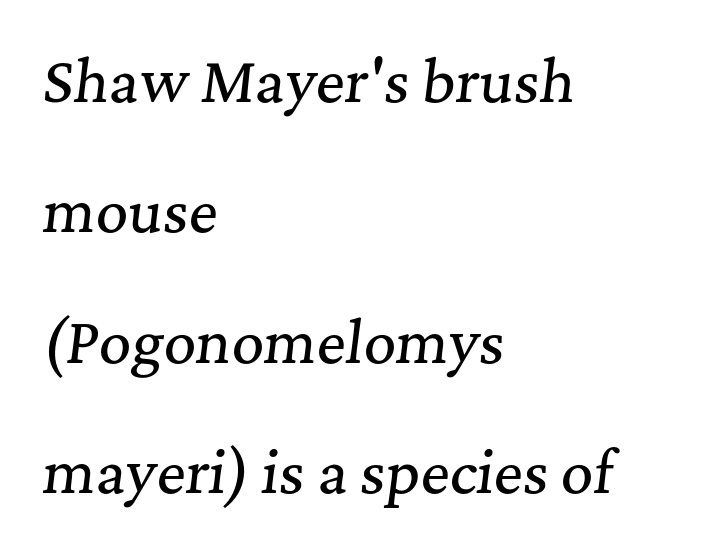
The horizontal fit of the characters is conventional and even. The face used here is proportionally spaced, like ordinary book or web type. Glance below the letters and you will spot only blank space. Regarding leading, the lines here are spaced well apart. Would a proofreader flag this as italicized? Yes.
